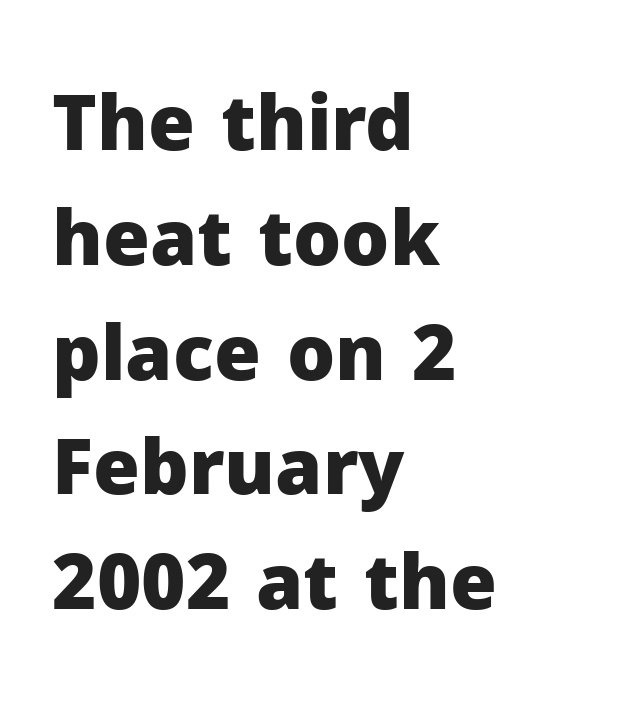
Horizontal bands of white between lines are of average thickness. Words appear dense and cohesive because spacing is normal. In terms of letterform style, serifs are entirely absent. If you drew a line through each stem, it would be perfectly vertical. The rendering uses a bold face; every stroke is thick and dark.
